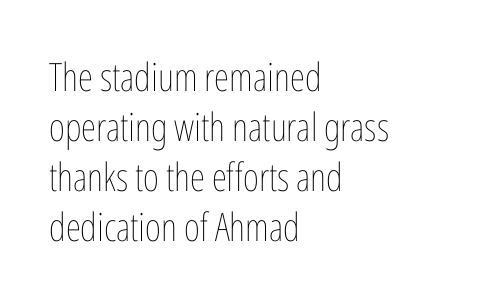
Q: Is the text bold? A: No.
Q: Is the text italic (slanted)? A: No, it is upright.
Q: Is the text underlined? A: No.
Q: How is the paragraph aligned? A: Left-aligned.
Q: Is the spacing between letters normal or unusually wide? A: Normal.
Q: Is the spacing between lines tight, normal or loose? A: Normal.
Q: Width (condensed, normal, or wide)? A: Condensed.
Q: Stroke contrast? A: Low.
Q: x-height? A: Medium.
Q: Monospaced? A: No.
